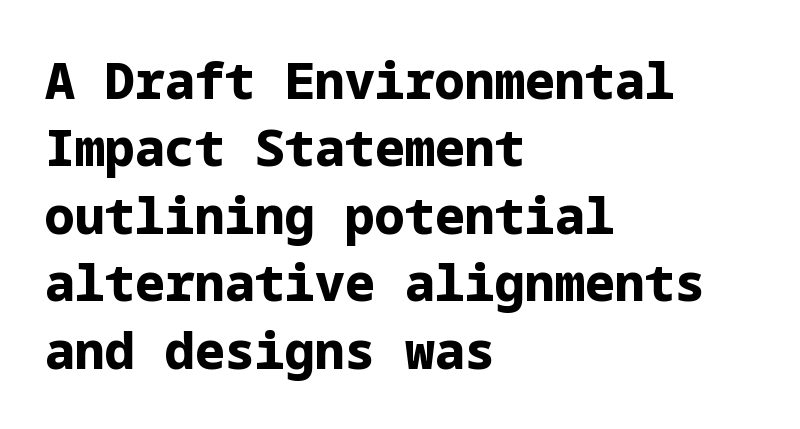
{"serif": "no", "italic": "no", "bold": "yes", "weight": "bold", "width": "normal", "stroke_contrast": "low", "x_height": "medium", "underline": "no", "align": "left", "line_spacing": "normal", "line_spacing_ratio": 1.35, "letter_spacing": "normal", "letter_spacing_em": 0.0, "glyph_px": 50}
